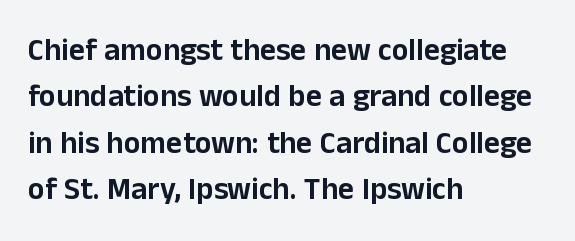
Whoever set this chose a conventional vertical rhythm. Proportional: the letters do not fall into vertical columns. A classic flush-left, rag-right setting is used for this passage. The letterforms sit shoulder to shoulder at normal distance.
